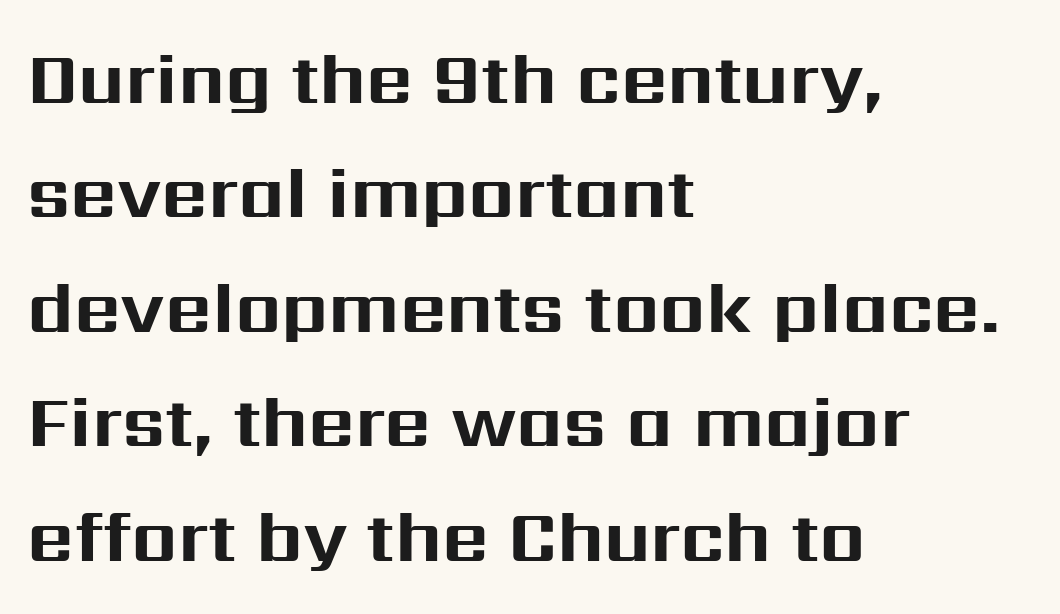
{"serif": "no", "italic": "no", "bold": "yes", "weight": "bold", "width": "normal", "stroke_contrast": "medium", "x_height": "medium", "monospaced": "no", "underline": "no", "align": "left", "line_spacing": "normal", "line_spacing_ratio": 1.59, "letter_spacing": "normal", "letter_spacing_em": 0.0, "glyph_px": 72}
